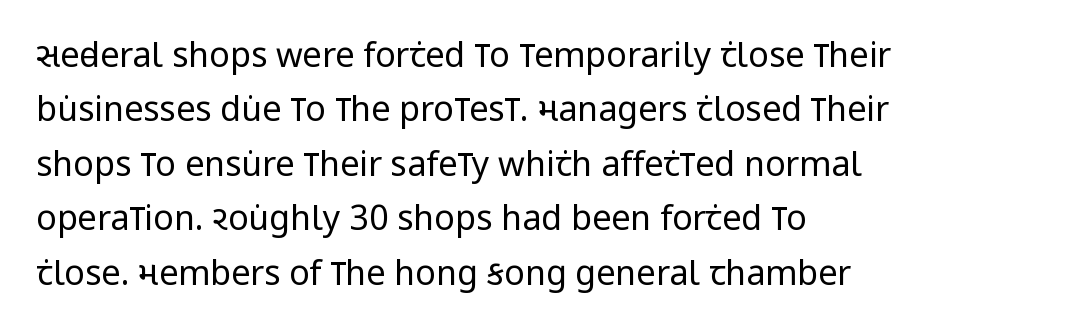
Q: Is the text bold? A: No.
Q: Is the text italic (slanted)? A: No, it is upright.
Q: Is the typeface a serif or a sans-serif typeface? A: Sans-serif.
Q: Is the text underlined? A: No.
Q: How is the paragraph aligned? A: Left-aligned.
Q: Is the spacing between letters normal or unusually wide? A: Normal.
Q: Is the spacing between lines tight, normal or loose? A: Normal.
Q: Width (condensed, normal, or wide)? A: Condensed.
Q: Stroke contrast? A: Low.
Q: x-height? A: Large.
Q: Monospaced? A: No.
